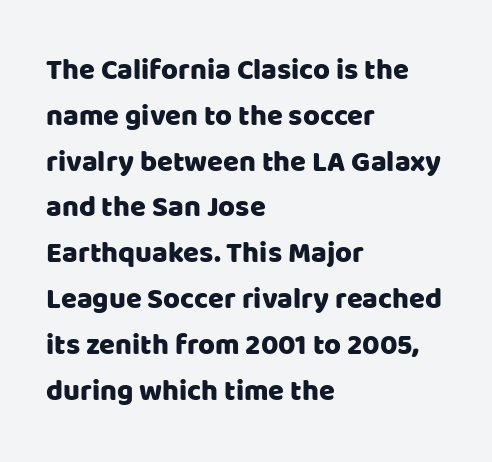
The image shows 29 px sans-serif type, upright; set left-aligned, normal line spacing (1.58x), normal letter spacing, not underlined; low stroke contrast and a large x-height.
